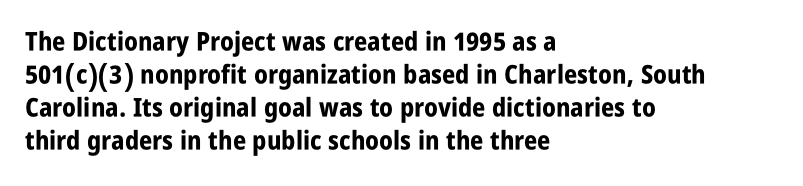
Q: Is the text bold? A: Yes.
Q: Is the text italic (slanted)? A: No, it is upright.
Q: Is the text underlined? A: No.
Q: How is the paragraph aligned? A: Left-aligned.
Q: Is the spacing between letters normal or unusually wide? A: Normal.
Q: Is the spacing between lines tight, normal or loose? A: Normal.
